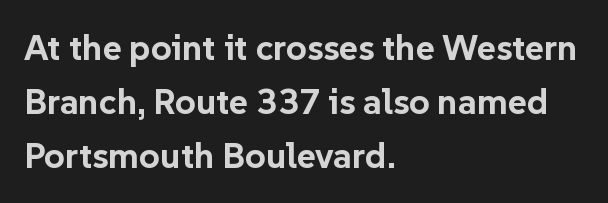
Q: Is the text bold? A: Yes.
Q: Is the text italic (slanted)? A: No, it is upright.
Q: Is the typeface a serif or a sans-serif typeface? A: Sans-serif.
Q: Is the text underlined? A: No.
Q: How is the paragraph aligned? A: Left-aligned.
Q: Is the spacing between letters normal or unusually wide? A: Normal.
Q: Is the spacing between lines tight, normal or loose? A: Normal.
Q: Width (condensed, normal, or wide)? A: Normal.
Q: Stroke contrast? A: Low.
Q: x-height? A: Medium.
Q: Monospaced? A: No.
